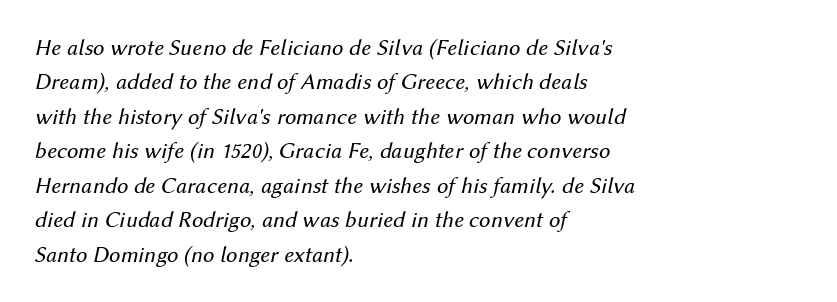
Only glyphs here, with clear space below each row. Compared with typical paragraphs, the rows here are spaced about the same. These lines stack with their left ends in a neat column. Look at the tracking — it's just the regular setting, nothing added. Rendered with sloped, italic letterforms. Nothing heavy about these letters — not bold at all.
